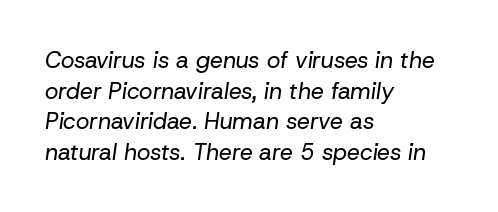
Plain, unruled lines of type. Does the leading feel generous? No, just average. Compared with a centered layout, this one pins lines to the left instead. These lines keep a tight, regular rhythm from letter to letter. This sample uses an oblique cut, with every glyph tilted off the vertical.
